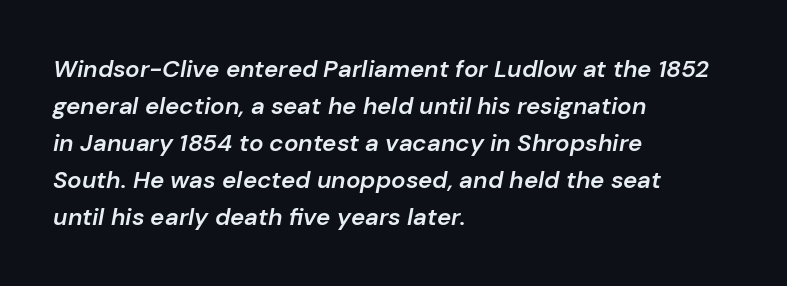
Q: Is the text bold? A: Semi-bold.
Q: Is the text italic (slanted)? A: Yes, it leans right by about 10 degrees.
Q: Is the text underlined? A: No.
Q: How is the paragraph aligned? A: Left-aligned.
Q: Is the spacing between letters normal or unusually wide? A: Normal.
Q: Is the spacing between lines tight, normal or loose? A: Normal.
